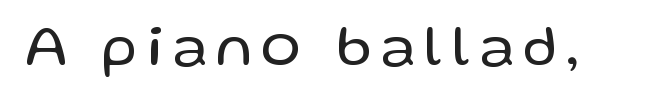
{"serif": "no", "italic": "no", "bold": "no", "weight": "regular", "width": "normal", "stroke_contrast": "low", "x_height": "medium", "monospaced": "no", "underline": "no", "glyph_px": 59}
